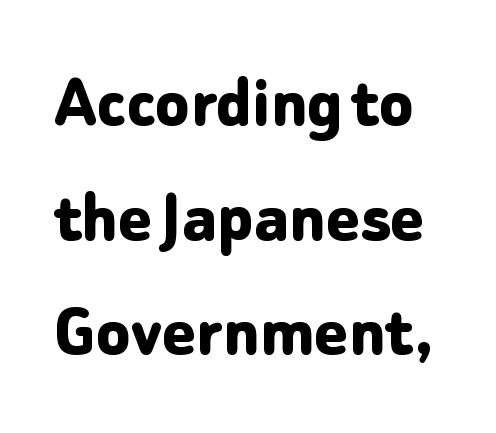
The image shows 78 px bold sans-serif type, upright; set normal line spacing (1.47x), normal letter spacing, not underlined; low stroke contrast and a medium x-height.
